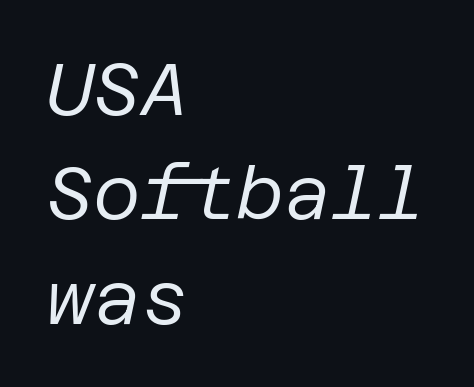
The image shows 73 px regular-weight type, italic (leaning right); set left-aligned, normal line spacing (1.43x), normal letter spacing, not underlined; low stroke contrast and a large x-height.
